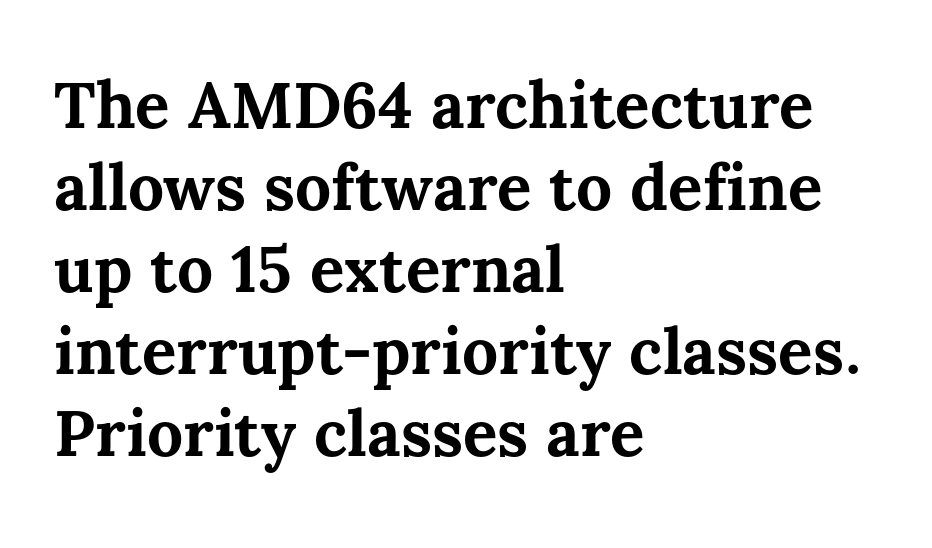
{"italic": "no", "bold": "yes", "weight": "bold", "width": "normal", "stroke_contrast": "medium", "x_height": "medium", "monospaced": "no", "underline": "no", "align": "left", "line_spacing": "normal", "line_spacing_ratio": 1.28, "letter_spacing": "normal", "letter_spacing_em": 0.0, "glyph_px": 64}
